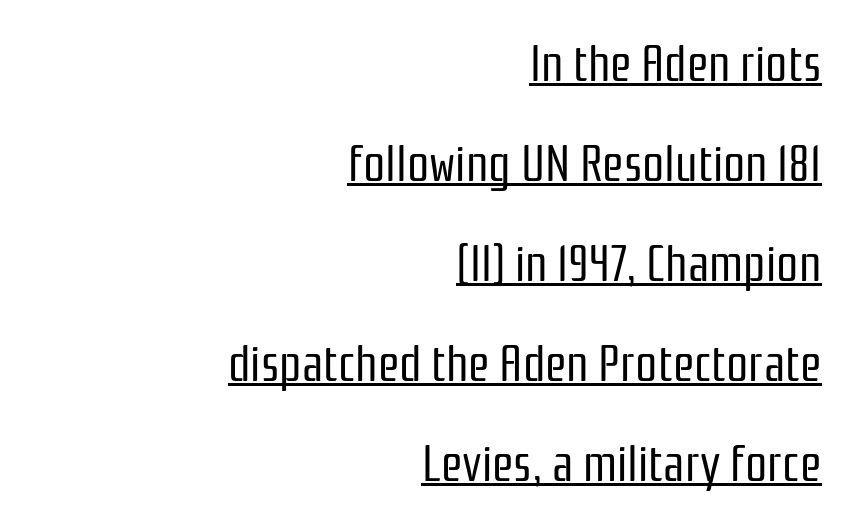
{"serif": "no", "italic": "no", "bold": "no", "weight": "regular", "width": "condensed", "stroke_contrast": "low", "x_height": "medium", "monospaced": "no", "underline": "yes", "align": "right", "line_spacing": "loose", "line_spacing_ratio": 2.04, "letter_spacing": "normal", "letter_spacing_em": 0.0, "glyph_px": 49}
